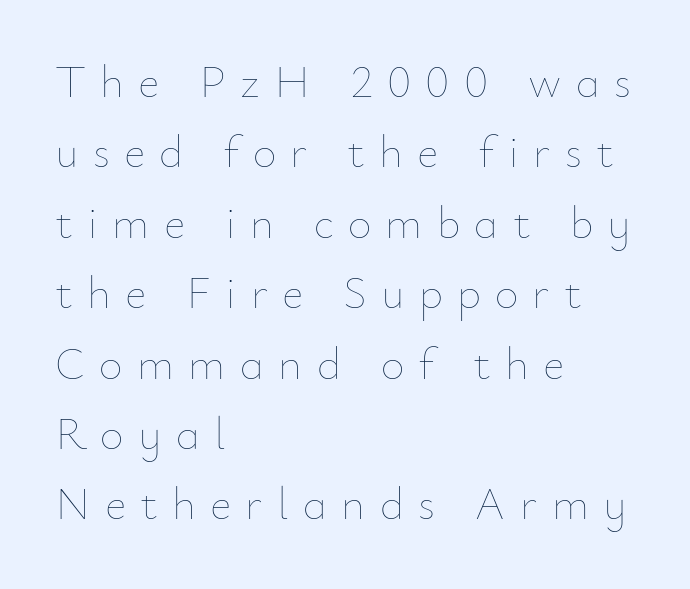
{"italic": "no", "bold": "no", "weight": "thin", "width": "normal", "stroke_contrast": "low", "x_height": "small", "monospaced": "no", "underline": "no", "align": "left", "line_spacing": "normal", "line_spacing_ratio": 1.53, "letter_spacing": "wide", "letter_spacing_em": 0.31, "glyph_px": 46}
